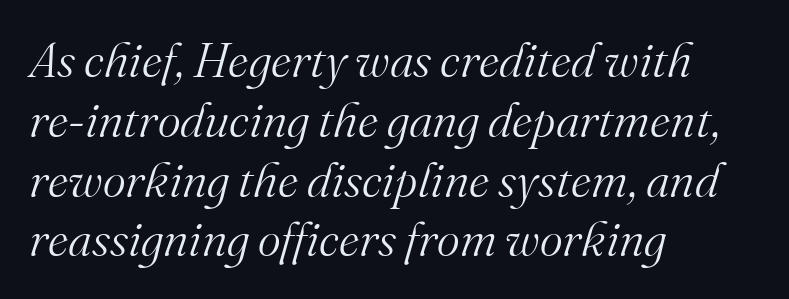
Q: Is the text bold? A: No.
Q: Is the text italic (slanted)? A: Yes, it leans right by about 16 degrees.
Q: Is the typeface a serif or a sans-serif typeface? A: Serif.
Q: Is the text underlined? A: No.
Q: How is the paragraph aligned? A: Left-aligned.
Q: Is the spacing between letters normal or unusually wide? A: Normal.
Q: Width (condensed, normal, or wide)? A: Normal.
Q: Stroke contrast? A: Medium.
Q: x-height? A: Small.
Q: Monospaced? A: No.
